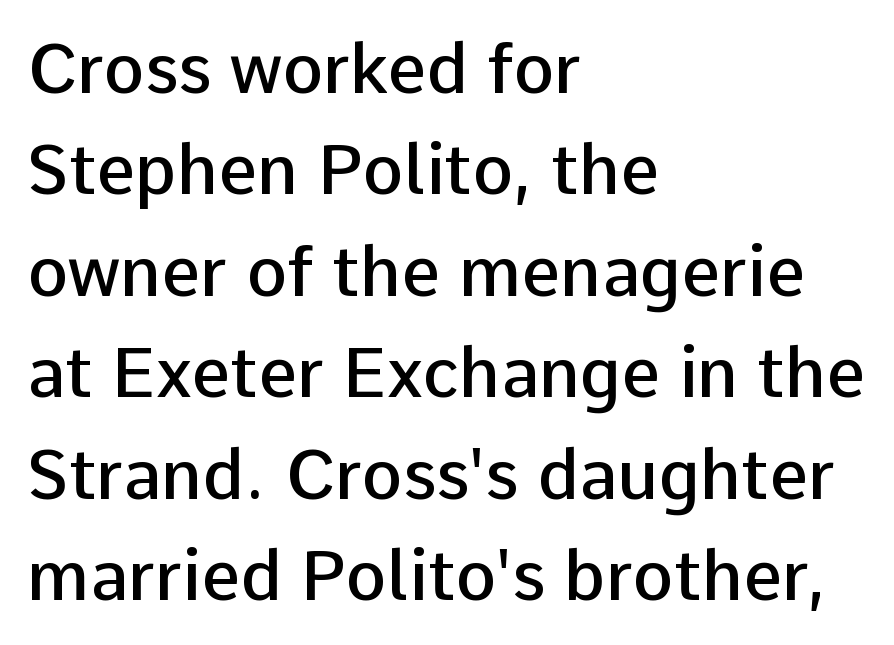
The image shows 69 px semibold sans-serif type, upright; set left-aligned, normal line spacing (1.47x), normal letter spacing, not underlined; low stroke contrast and a medium x-height.
